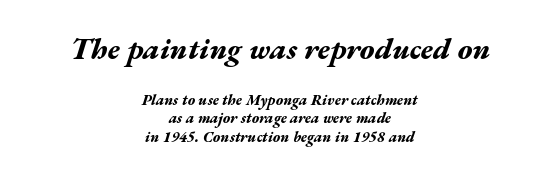
{"italic": "yes", "lean": "right", "slant_degrees": 17, "bold": "yes", "weight": "bold", "width": "wide", "stroke_contrast": "medium", "x_height": "medium", "monospaced": "no", "underline": "no", "align": "center", "line_spacing_ratio": 1.23, "letter_spacing": "normal", "letter_spacing_em": 0.0, "larger_block": "first", "size_ratio": 2.0, "glyph_px": 30}
